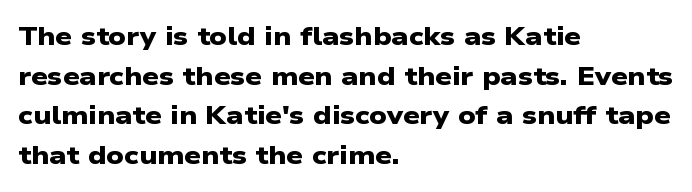
Q: Is the text bold? A: Yes.
Q: Is the text underlined? A: No.
Q: How is the paragraph aligned? A: Left-aligned.
Q: Is the spacing between letters normal or unusually wide? A: Normal.
Q: Is the spacing between lines tight, normal or loose? A: Normal.
